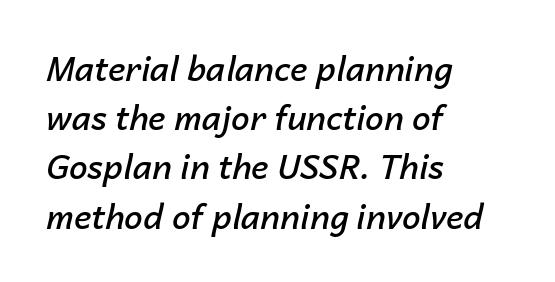
The image shows 33 px semibold type, italic (leaning right); set left-aligned, normal line spacing (1.49x), normal letter spacing, not underlined; low stroke contrast and a medium x-height.
